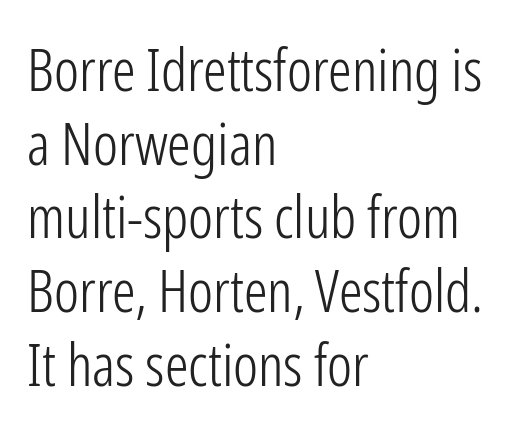
I'd call this a sans setting — the letters go barefoot. Short note: letters normally spaced. Rendered with straight, roman letterforms. How would I describe the line gaps? Plain and ordinary.
